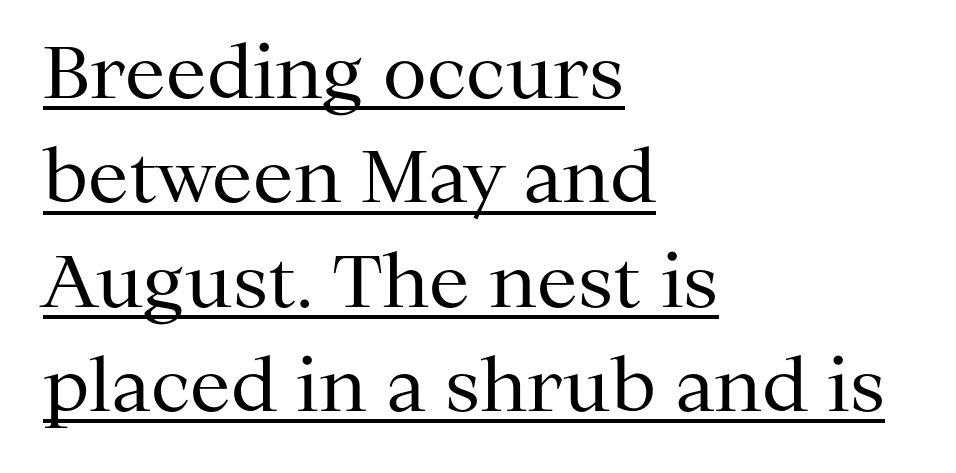
Q: Is the text bold? A: No.
Q: Is the text italic (slanted)? A: No, it is upright.
Q: Is the typeface a serif or a sans-serif typeface? A: Serif.
Q: Is the text underlined? A: Yes.
Q: How is the paragraph aligned? A: Left-aligned.
Q: Is the spacing between letters normal or unusually wide? A: Normal.
Q: Is the spacing between lines tight, normal or loose? A: Normal.
Q: Width (condensed, normal, or wide)? A: Normal.
Q: Stroke contrast? A: Medium.
Q: x-height? A: Medium.
Q: Monospaced? A: No.
